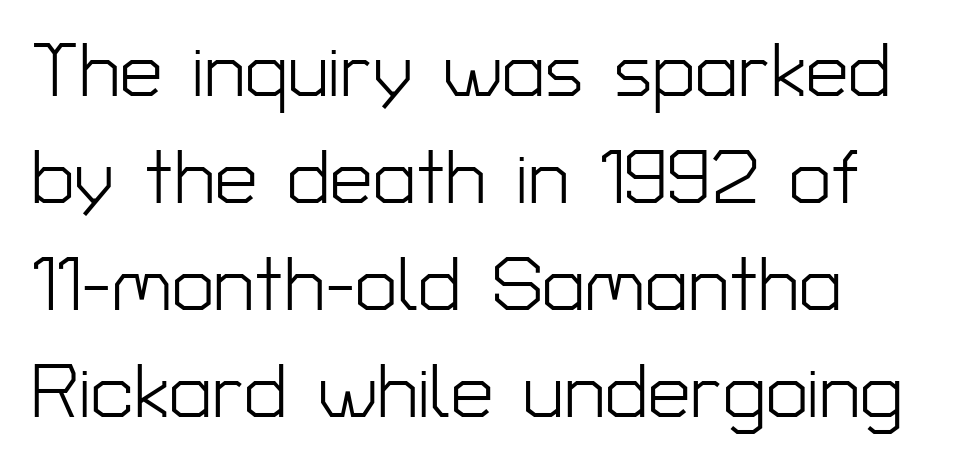
Q: Is the text bold? A: No.
Q: Is the text italic (slanted)? A: No, it is upright.
Q: Is the typeface a serif or a sans-serif typeface? A: Sans-serif.
Q: Is the text underlined? A: No.
Q: How is the paragraph aligned? A: Left-aligned.
Q: Is the spacing between letters normal or unusually wide? A: Normal.
Q: Is the spacing between lines tight, normal or loose? A: Normal.
Q: Width (condensed, normal, or wide)? A: Normal.
Q: Stroke contrast? A: Low.
Q: x-height? A: Medium.
Q: Monospaced? A: No.
